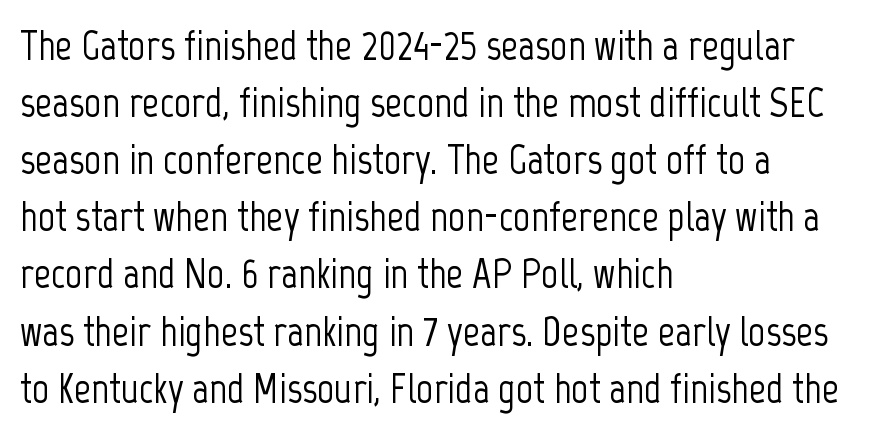
{"serif": "no", "italic": "no", "width": "condensed", "stroke_contrast": "low", "x_height": "medium", "monospaced": "no", "underline": "no", "align": "left", "line_spacing": "normal", "line_spacing_ratio": 1.36, "letter_spacing": "normal", "letter_spacing_em": 0.0, "glyph_px": 42}
